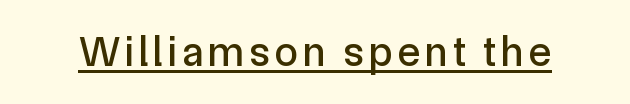
Q: Is the text italic (slanted)? A: No, it is upright.
Q: Is the typeface a serif or a sans-serif typeface? A: Sans-serif.
Q: Is the text underlined? A: Yes.
Q: Width (condensed, normal, or wide)? A: Normal.
Q: x-height? A: Medium.
Q: Monospaced? A: No.
